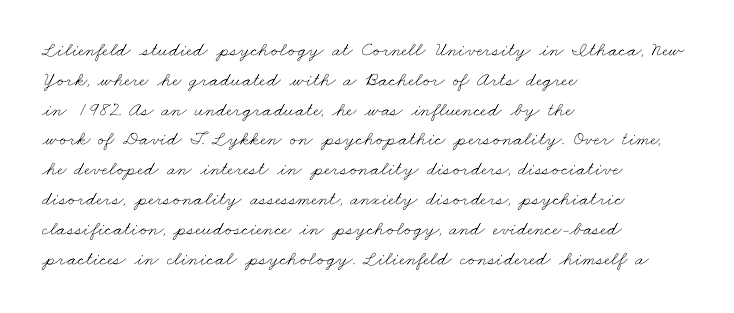
Q: Is the text bold? A: No.
Q: Is the text underlined? A: No.
Q: How is the paragraph aligned? A: Left-aligned.
Q: Is the spacing between letters normal or unusually wide? A: Normal.
Q: Is the spacing between lines tight, normal or loose? A: Normal.
